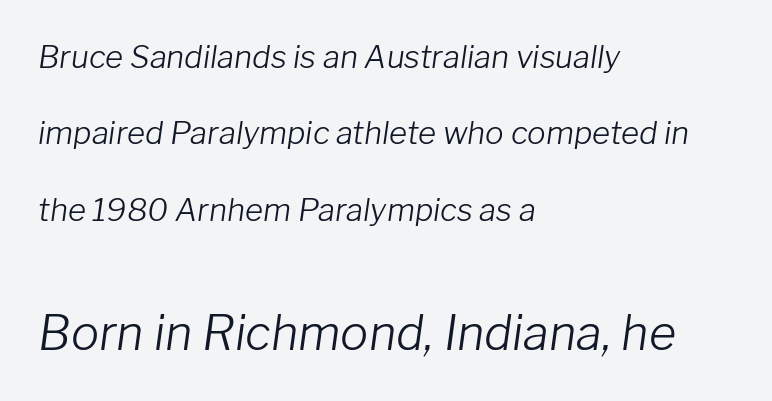
{"italic": "yes", "lean": "right", "slant_degrees": 8, "bold": "no", "weight": "light", "width": "normal", "stroke_contrast": "low", "x_height": "medium", "monospaced": "no", "underline": "no", "align": "left", "line_spacing": "loose", "line_spacing_ratio": 2.46, "letter_spacing": "normal", "letter_spacing_em": 0.0, "larger_block": "second", "size_ratio": 1.52, "glyph_px": 47}
